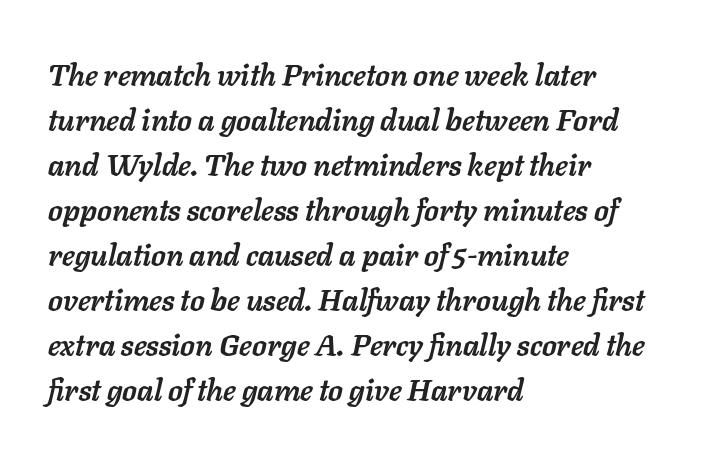
{"italic": "yes", "lean": "right", "slant_degrees": 11, "bold": "yes", "weight": "semibold", "width": "normal", "stroke_contrast": "low", "x_height": "medium", "monospaced": "no", "underline": "no", "align": "left", "line_spacing": "normal", "line_spacing_ratio": 1.5, "letter_spacing": "normal", "letter_spacing_em": 0.0, "glyph_px": 30}
